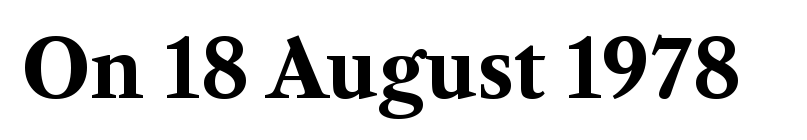
The image shows 79 px bold serif type, upright; set normal letter spacing, not underlined; medium stroke contrast and a medium x-height.
